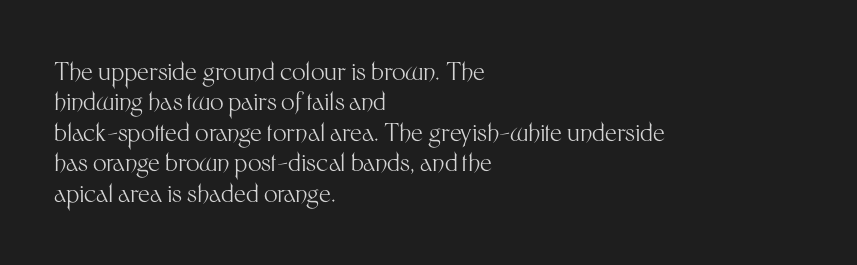
The type sits square on the baseline with zero lean. Only glyphs here, with clear space below each row. This sample is left-justified, so line endings fall wherever the words run out. Nothing unusual about the tracking: characters are spaced as the font intends. No extra ink here — the face is not bold.
